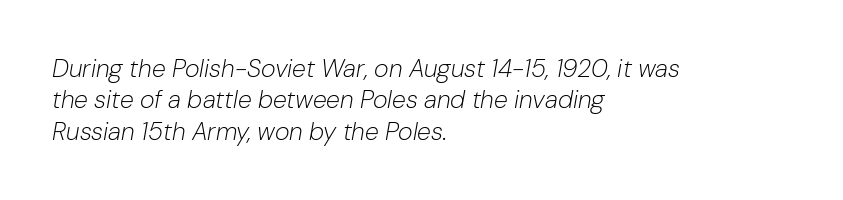
The image shows 25 px text type, italic (leaning right); set left-aligned, normal line spacing (1.26x), normal letter spacing, not underlined.
